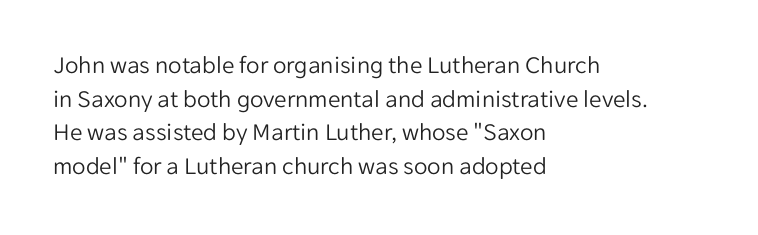
Honestly, there is no underline to notice here at all. When letters stand straight like this, we call the style roman or upright. The passage shown stacks its lines at a standard gap. Horizontal alignment here is leftward, the default for most running prose. Ink coverage per letter is moderate at most.
